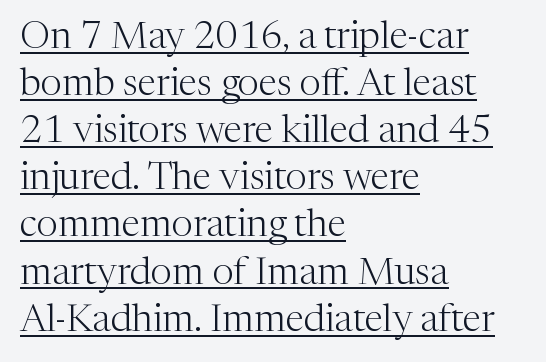
{"serif": "yes", "italic": "no", "bold": "no", "weight": "light", "width": "normal", "stroke_contrast": "medium", "x_height": "medium", "monospaced": "no", "underline": "yes", "align": "left", "line_spacing_ratio": 1.24, "letter_spacing": "normal", "letter_spacing_em": 0.0, "glyph_px": 38}
